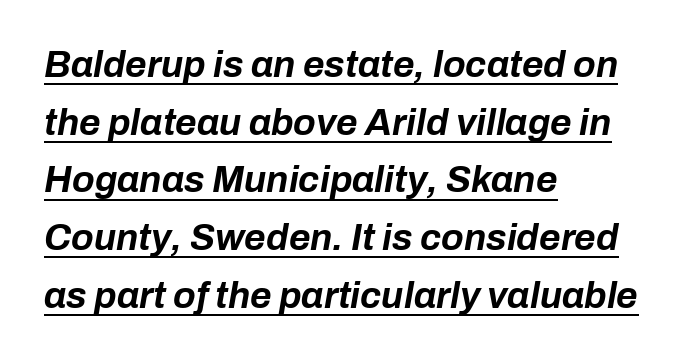
The image shows 37 px bold type, italic (leaning right); set left-aligned, normal line spacing (1.56x), normal letter spacing, underlined; low stroke contrast and a medium x-height.
